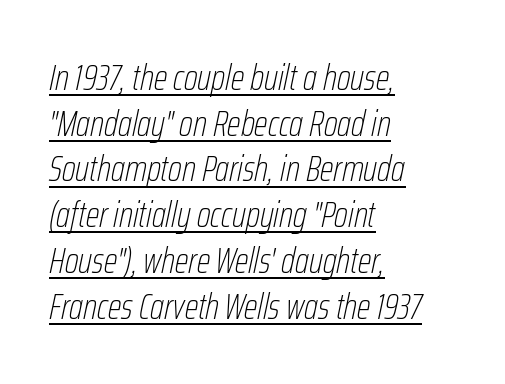
The image shows 36 px thin, condensed type, italic (leaning right); set left-aligned, normal line spacing (1.27x), normal letter spacing, underlined; low stroke contrast and a medium x-height.
